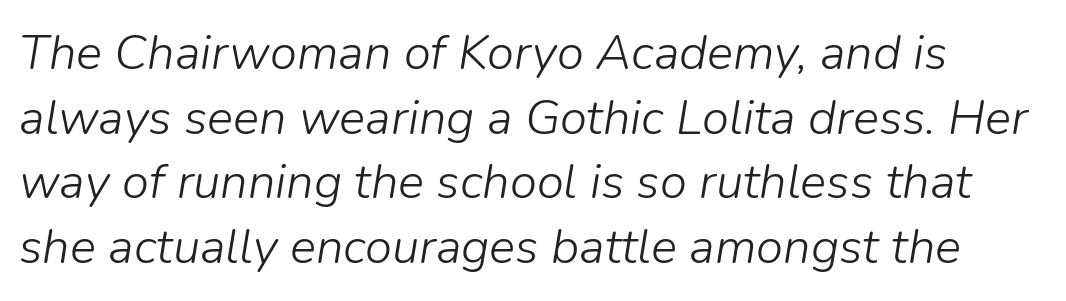
{"italic": "yes", "lean": "right", "slant_degrees": 9, "bold": "no", "weight": "light", "width": "normal", "stroke_contrast": "low", "x_height": "medium", "monospaced": "no", "underline": "no", "line_spacing": "normal", "line_spacing_ratio": 1.32, "letter_spacing": "normal", "letter_spacing_em": 0.0, "glyph_px": 49}
